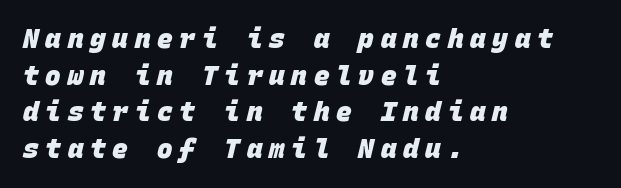
{"bold": "yes", "underline": "no", "align": "left", "line_spacing": "normal", "line_spacing_ratio": 1.41, "letter_spacing": "wide", "letter_spacing_em": 0.26, "glyph_px": 26}
